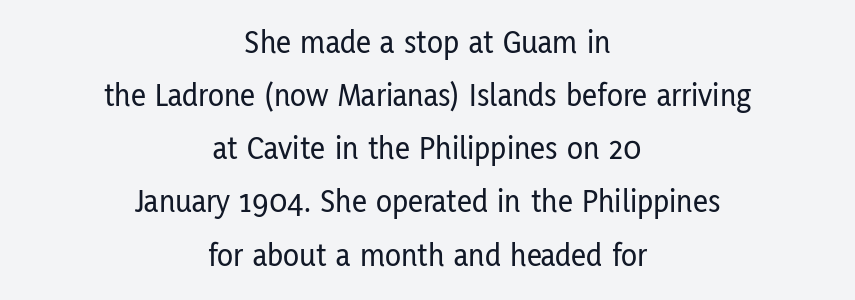
You can tell it's not italic because the verticals are truly vertical. Think of a printed novel: that variable character pitch is what you see here. Glance below the letters and you will spot only blank space. The text block is weighted toward neither margin, spreading evenly from the middle.
